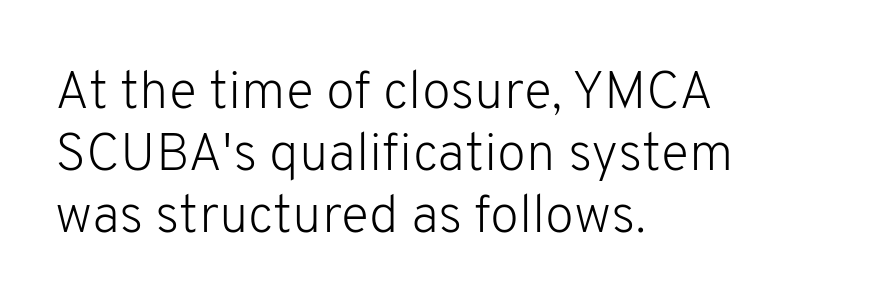
The image shows 53 px light sans-serif type, upright; set left-aligned, line spacing 1.17x, normal letter spacing, not underlined; low stroke contrast and a medium x-height.
